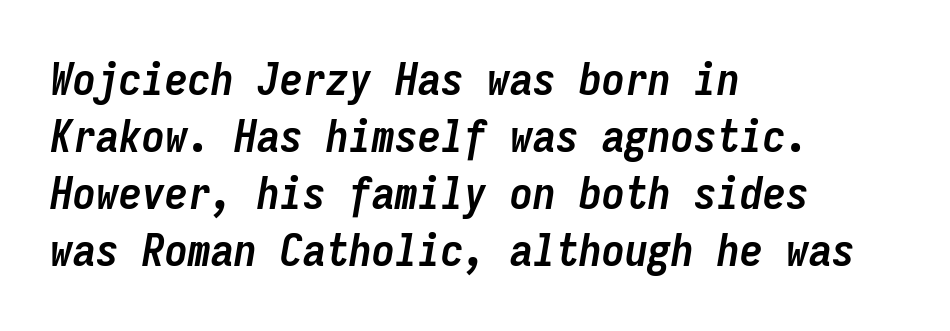
Q: Is the text bold? A: Yes.
Q: Is the text italic (slanted)? A: Yes, it leans right by about 9 degrees.
Q: Is the text underlined? A: No.
Q: How is the paragraph aligned? A: Left-aligned.
Q: Is the spacing between letters normal or unusually wide? A: Normal.
Q: Width (condensed, normal, or wide)? A: Condensed.
Q: Stroke contrast? A: Low.
Q: x-height? A: Medium.
Q: Monospaced? A: Yes.
